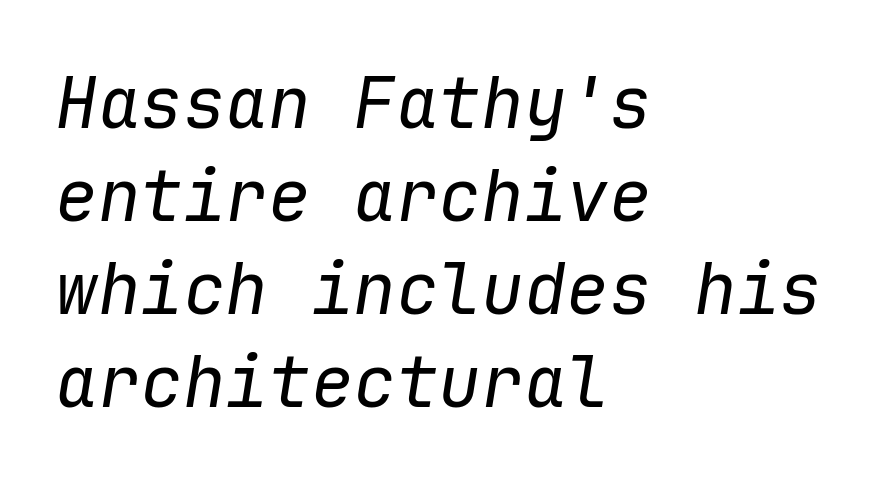
{"italic": "yes", "lean": "right", "slant_degrees": 9, "bold": "no", "weight": "regular", "width": "normal", "stroke_contrast": "low", "x_height": "medium", "monospaced": "yes", "underline": "no", "align": "left", "line_spacing": "normal", "line_spacing_ratio": 1.31, "letter_spacing": "normal", "letter_spacing_em": 0.0, "glyph_px": 71}
